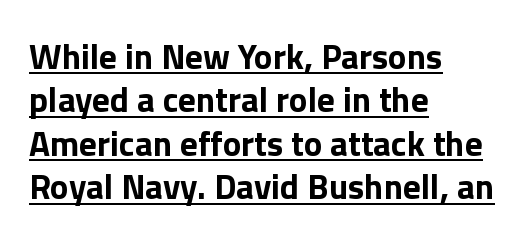
{"serif": "no", "italic": "no", "bold": "yes", "weight": "bold", "width": "normal", "stroke_contrast": "low", "x_height": "medium", "monospaced": "no", "underline": "yes", "align": "left", "line_spacing_ratio": 1.24, "letter_spacing": "normal", "letter_spacing_em": 0.0, "glyph_px": 35}
